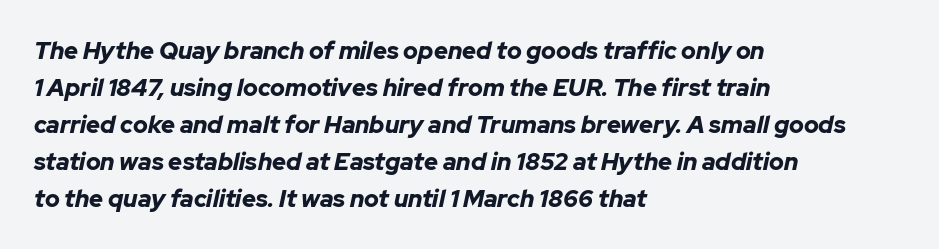
Q: Is the text bold? A: Yes.
Q: Is the text italic (slanted)? A: Yes, it leans right by about 12 degrees.
Q: Is the text underlined? A: No.
Q: How is the paragraph aligned? A: Left-aligned.
Q: Is the spacing between letters normal or unusually wide? A: Normal.
Q: Is the spacing between lines tight, normal or loose? A: Normal.
